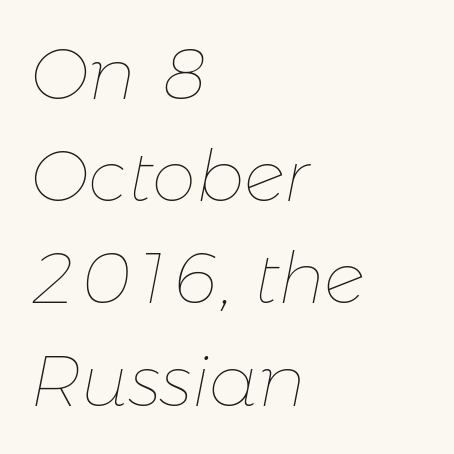
Q: Is the text bold? A: No.
Q: Is the text italic (slanted)? A: Yes, it leans right by about 11 degrees.
Q: Is the text underlined? A: No.
Q: How is the paragraph aligned? A: Left-aligned.
Q: Is the spacing between letters normal or unusually wide? A: Normal.
Q: Is the spacing between lines tight, normal or loose? A: Normal.
Q: Width (condensed, normal, or wide)? A: Normal.
Q: Stroke contrast? A: Low.
Q: x-height? A: Medium.
Q: Monospaced? A: No.
